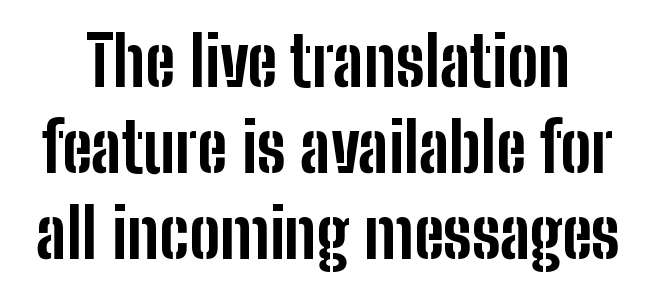
The image shows 69 px bold, condensed sans-serif type, upright; set normal line spacing (1.25x), normal letter spacing, not underlined; low stroke contrast and a medium x-height.
